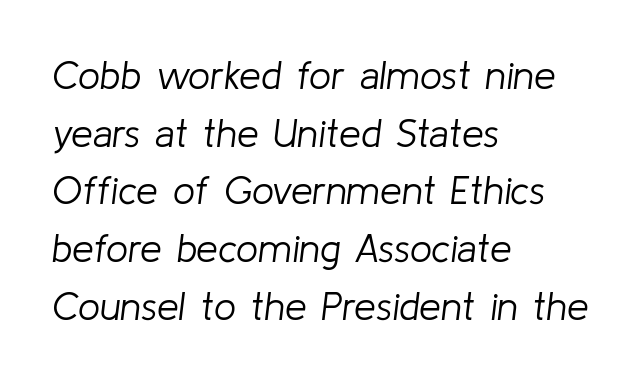
No chunkiness to these letters — they're not bold. The leading is moderate, giving the passage an even texture. Posture: slanted. A classic flush-left, rag-right setting is used for this passage. How are the letters spaced? Ordinarily, with no added tracking. The baseline area is clear.
